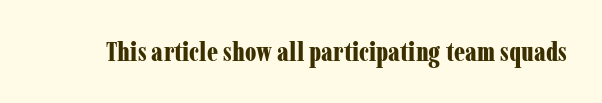
The image shows 27 px bold type, upright; set normal letter spacing, not underlined.
